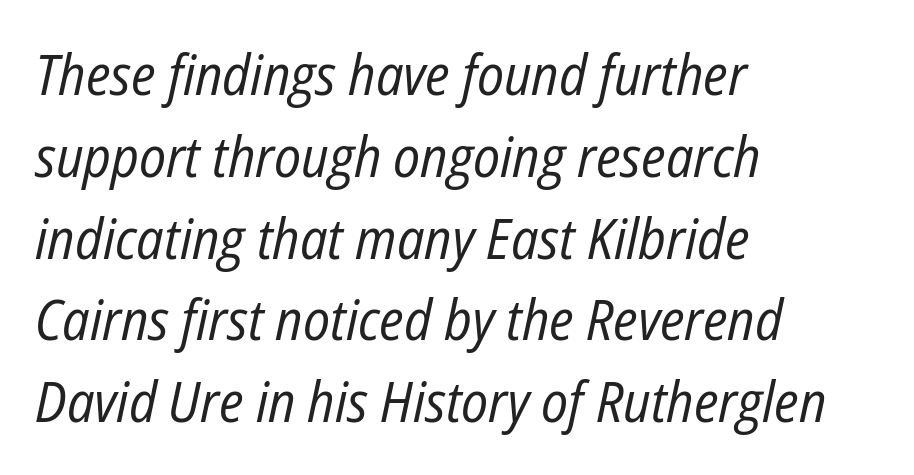
Is this a fixed-width face? No — the glyphs have proportional, varying widths. The cut favours lightness, reaching ordinary text weight at its darkest. The text carries the slant typical of an italic or oblique font. Line starts are locked; line ends wander.
